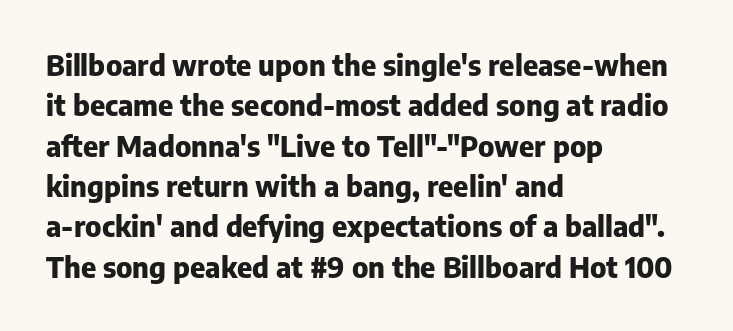
Q: Is the text bold? A: Yes.
Q: Is the text italic (slanted)? A: No, it is upright.
Q: Is the typeface a serif or a sans-serif typeface? A: Sans-serif.
Q: Is the text underlined? A: No.
Q: How is the paragraph aligned? A: Left-aligned.
Q: Is the spacing between letters normal or unusually wide? A: Normal.
Q: Is the spacing between lines tight, normal or loose? A: Normal.
Q: Width (condensed, normal, or wide)? A: Normal.
Q: Stroke contrast? A: Low.
Q: x-height? A: Medium.
Q: Monospaced? A: No.
